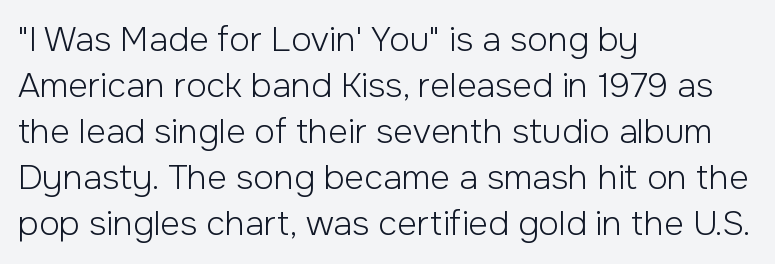
This sample is left-justified, so line endings fall wherever the words run out. Students, observe: this is what conventionally led text looks like. Bold? No — there's no thickening of the strokes. Beneath every word, the page is bare. You can tell it's not italic because the verticals are truly vertical. Tracking value appears to be zero — textbook default spacing.
